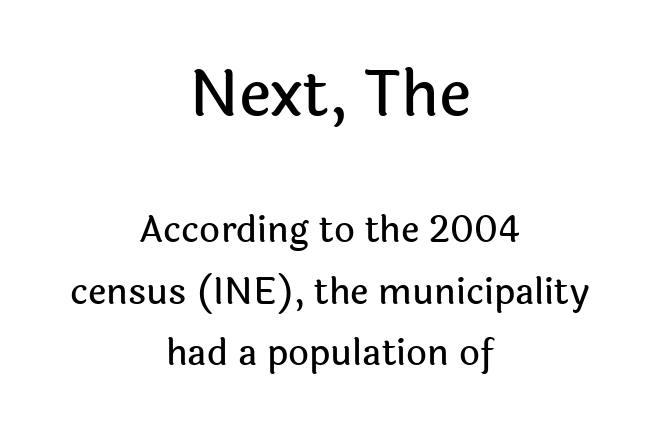
Underlining? Definitely not there. Varying glyph widths throughout — classic text-font behaviour. No feet cap the strokes, marking this as sans-serif type. These lines stack symmetrically, like a column narrowing and widening about its center.
